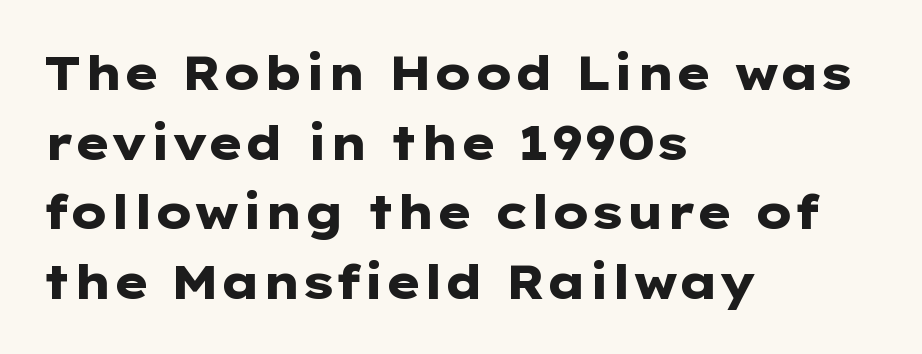
Glyph-to-glyph distance matches everyday printed text. The compositor pushed each line to the left boundary. You can tell from the bare stems that sans-serif type was used. Proportional: the letters do not fall into vertical columns. How would I describe the line gaps? Plain and ordinary.
